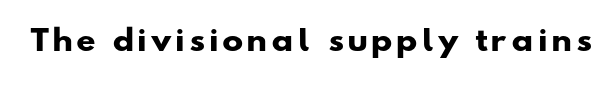
{"serif": "no", "bold": "yes", "weight": "heavy", "width": "wide", "stroke_contrast": "low", "x_height": "small", "monospaced": "no", "underline": "no", "glyph_px": 28}
